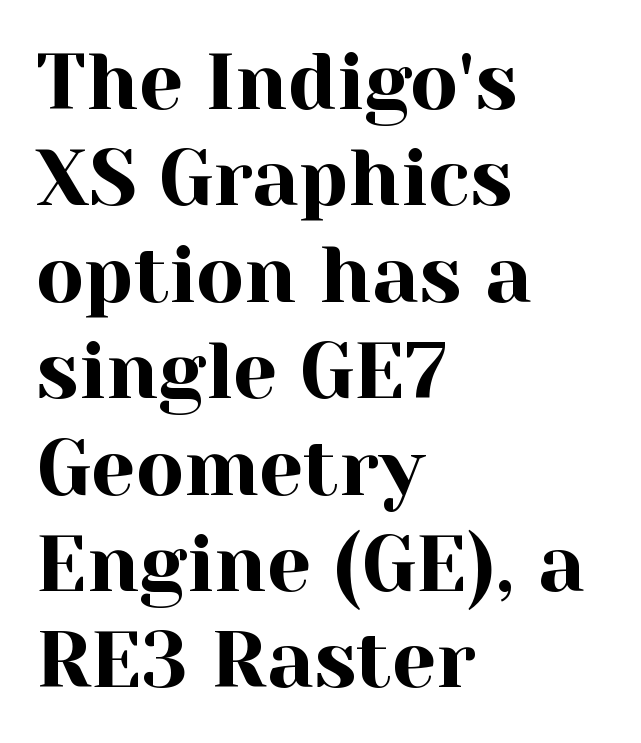
{"serif": "yes", "italic": "no", "width": "normal", "x_height": "medium", "monospaced": "no", "underline": "no", "align": "left", "line_spacing_ratio": 1.22, "letter_spacing": "normal", "letter_spacing_em": 0.0, "glyph_px": 79}
